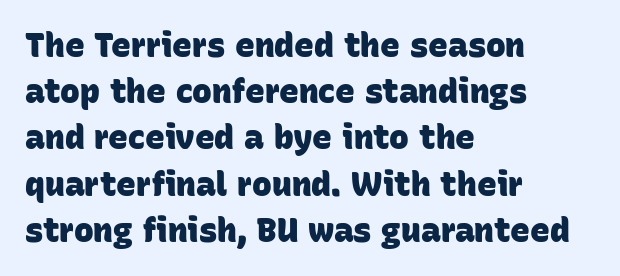
{"serif": "no", "bold": "yes", "weight": "heavy", "width": "normal", "stroke_contrast": "low", "x_height": "large", "monospaced": "no", "underline": "no", "align": "left", "line_spacing": "normal", "line_spacing_ratio": 1.4, "letter_spacing": "normal", "letter_spacing_em": 0.0, "glyph_px": 33}
